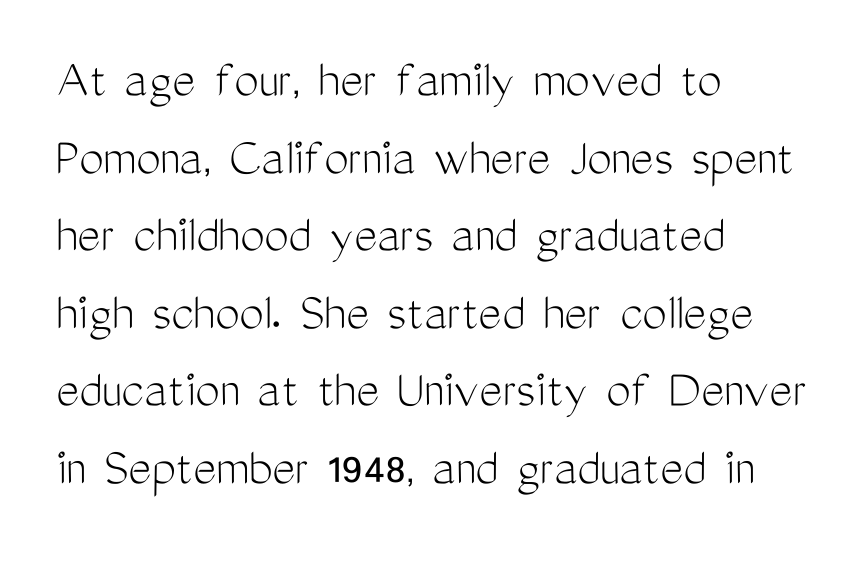
The face used here is a sans, in the tradition of grotesques and geometrics. In CSS terms this would be text-align: left. Notice how descenders clear the ascenders below comfortably — that's standard leading. There is no visible air inserted between adjacent glyphs.
